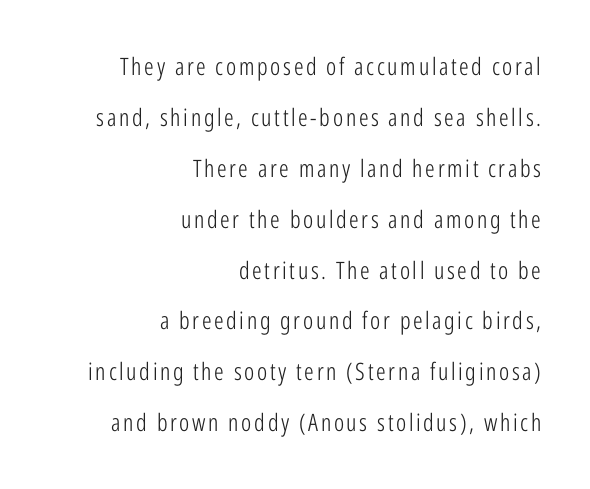
{"italic": "no", "bold": "no", "underline": "no", "align": "right", "line_spacing": "loose", "line_spacing_ratio": 2.12, "glyph_px": 24}
